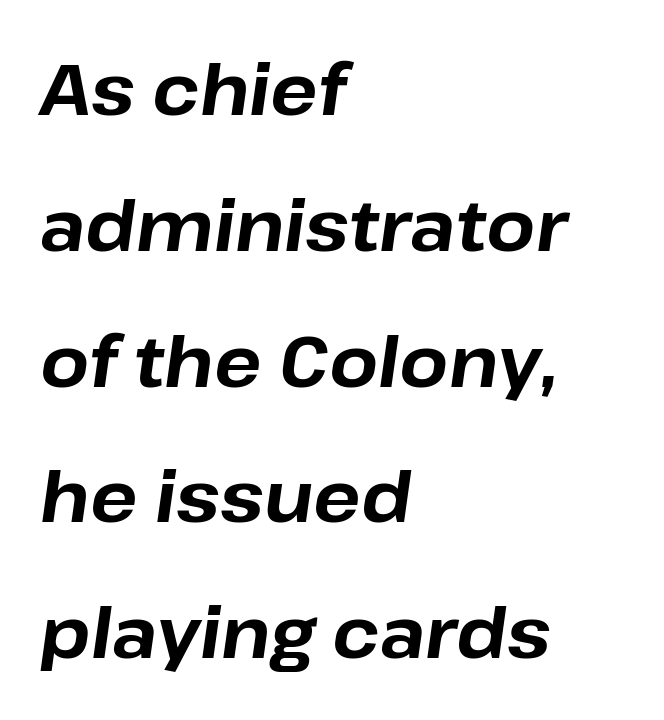
The leading is generous, giving the passage an open texture. Do the characters align in a grid? No, the font is proportional. Rule under the text: the space is simply empty. Plenty of ink on the page — the face is bold.
